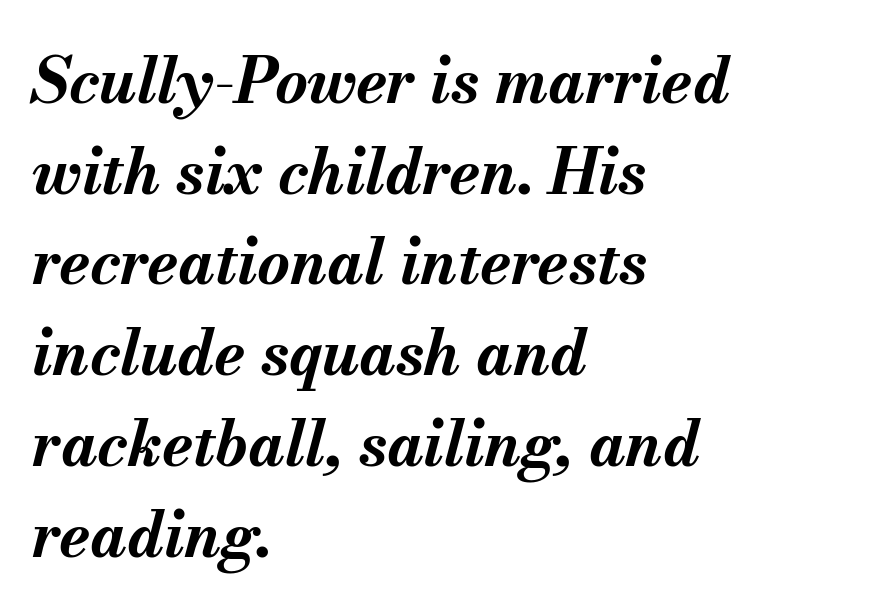
{"italic": "yes", "lean": "right", "slant_degrees": 13, "bold": "yes", "weight": "bold", "width": "normal", "stroke_contrast": "medium", "x_height": "small", "monospaced": "no", "underline": "no", "align": "left", "line_spacing": "normal", "line_spacing_ratio": 1.44, "letter_spacing": "normal", "letter_spacing_em": 0.0, "glyph_px": 63}
